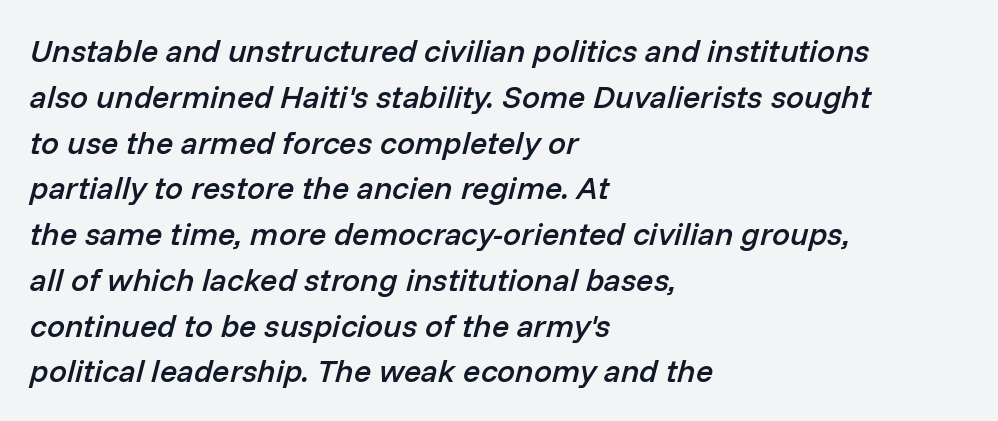
This is moderately heavy type, rendered in semibold. Caption: multi-line text, flush left, ragged right. The string is rendered with underlining switched off. Does the lettering tilt? It does — this is italic.
